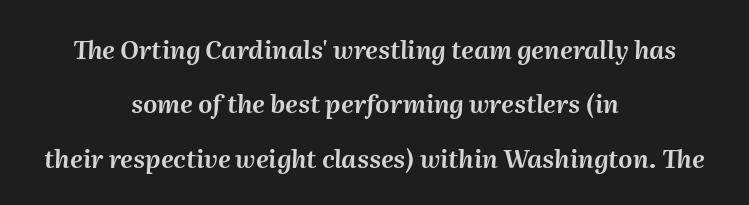
{"italic": "yes", "lean": "right", "slant_degrees": 2, "underline": "no", "align": "center", "line_spacing": "loose", "line_spacing_ratio": 2.18, "letter_spacing": "normal", "letter_spacing_em": 0.0, "glyph_px": 25}
